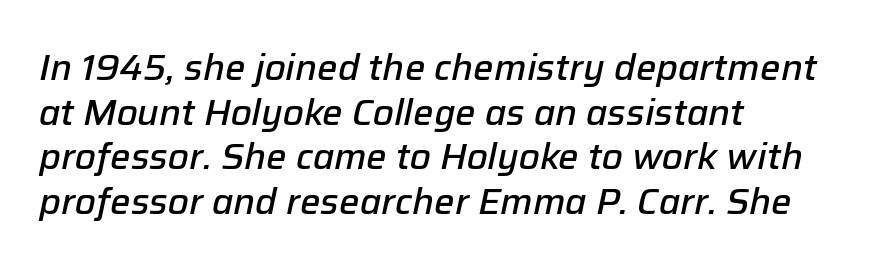
{"italic": "yes", "lean": "right", "slant_degrees": 12, "bold": "semi", "weight": "semibold", "width": "normal", "stroke_contrast": "low", "x_height": "medium", "monospaced": "no", "underline": "no", "align": "left", "line_spacing_ratio": 1.24, "letter_spacing": "normal", "letter_spacing_em": 0.0, "glyph_px": 36}
